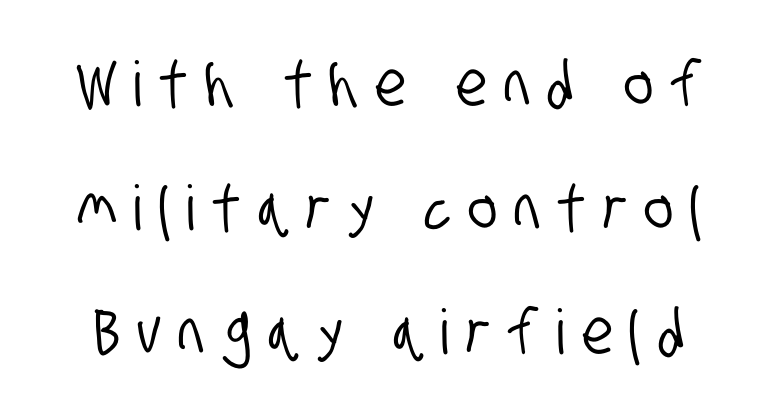
Q: Is the typeface a serif or a sans-serif typeface? A: Sans-serif.
Q: Is the text underlined? A: No.
Q: Is the spacing between letters normal or unusually wide? A: Unusually wide.
Q: Is the spacing between lines tight, normal or loose? A: Loose.
Q: Width (condensed, normal, or wide)? A: Condensed.
Q: Stroke contrast? A: Low.
Q: x-height? A: Large.
Q: Monospaced? A: No.
